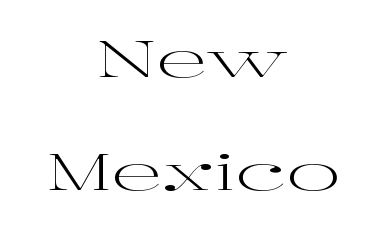
Vertical spacing — loose. Looks like regular typesetting: each glyph gets only the width it needs. Stroke thickness stays within the range of a standard reading face or lighter. The whitespace from short lines is split evenly between both sides.
